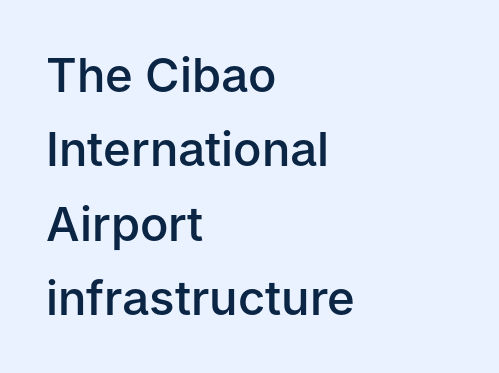
Q: Is the text bold? A: Semi-bold.
Q: Is the text italic (slanted)? A: No, it is upright.
Q: Is the typeface a serif or a sans-serif typeface? A: Sans-serif.
Q: Is the text underlined? A: No.
Q: How is the paragraph aligned? A: Left-aligned.
Q: Is the spacing between letters normal or unusually wide? A: Normal.
Q: Is the spacing between lines tight, normal or loose? A: Normal.
Q: Width (condensed, normal, or wide)? A: Normal.
Q: Stroke contrast? A: Low.
Q: x-height? A: Medium.
Q: Monospaced? A: No.
